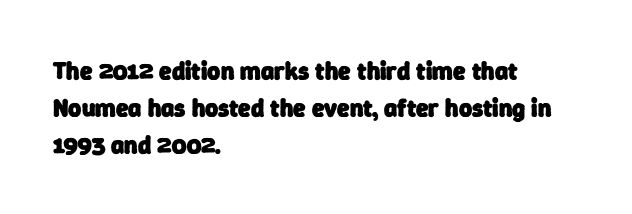
The image shows 25 px bold type; set left-aligned, normal line spacing (1.48x), normal letter spacing, not underlined.
